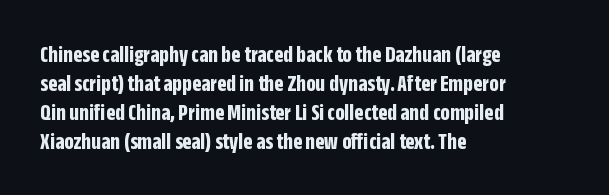
The image shows 24 px bold type, upright; set left-aligned, line spacing 1.21x, normal letter spacing, not underlined.
